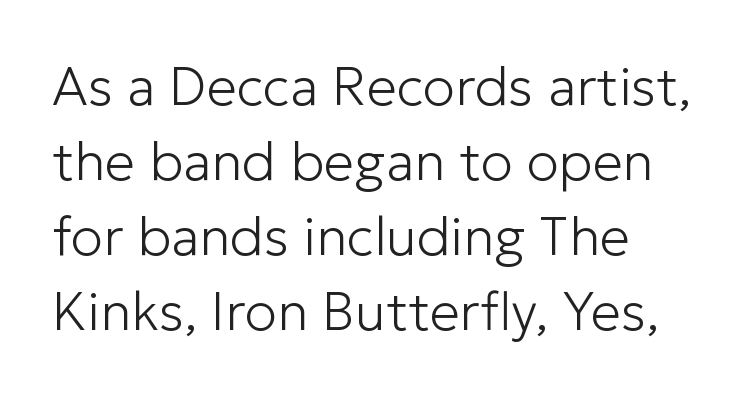
The image shows 54 px light sans-serif type, upright; set left-aligned, normal line spacing (1.39x), normal letter spacing, not underlined; low stroke contrast and a medium x-height.
